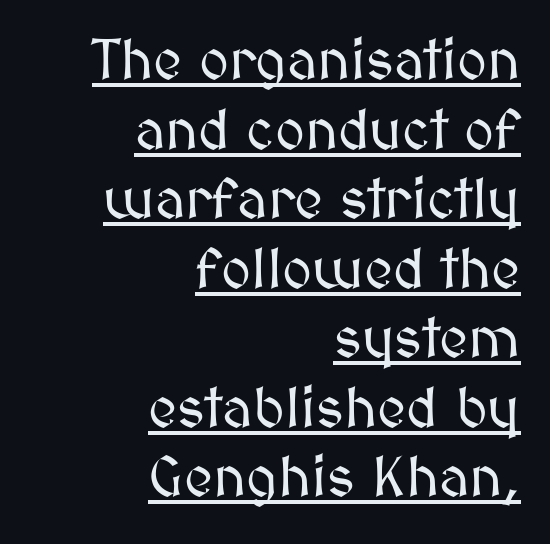
Q: Is the text italic (slanted)? A: No, it is upright.
Q: Is the text underlined? A: Yes.
Q: How is the paragraph aligned? A: Right-aligned.
Q: Is the spacing between letters normal or unusually wide? A: Normal.
Q: Width (condensed, normal, or wide)? A: Normal.
Q: Stroke contrast? A: Medium.
Q: x-height? A: Medium.
Q: Monospaced? A: No.
